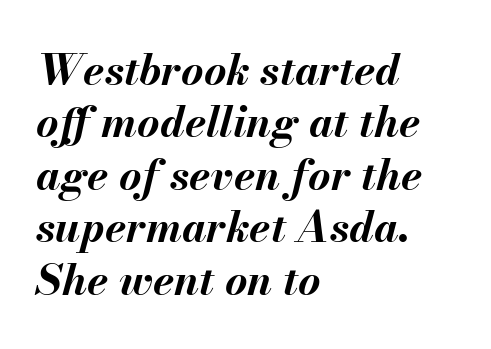
Q: Is the text bold? A: Yes.
Q: Is the text italic (slanted)? A: Yes, it leans right by about 13 degrees.
Q: Is the text underlined? A: No.
Q: How is the paragraph aligned? A: Left-aligned.
Q: Is the spacing between letters normal or unusually wide? A: Normal.
Q: Width (condensed, normal, or wide)? A: Normal.
Q: Stroke contrast? A: Medium.
Q: x-height? A: Small.
Q: Monospaced? A: No.
